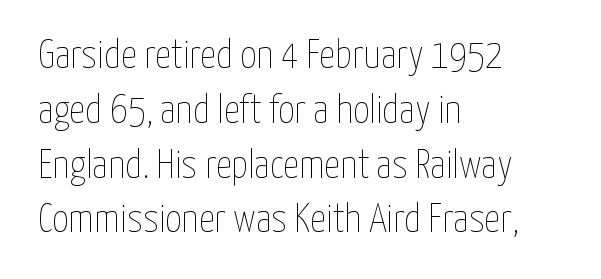
Q: Is the text bold? A: No.
Q: Is the text italic (slanted)? A: No, it is upright.
Q: Is the text underlined? A: No.
Q: How is the paragraph aligned? A: Left-aligned.
Q: Is the spacing between letters normal or unusually wide? A: Normal.
Q: Is the spacing between lines tight, normal or loose? A: Normal.
Q: Width (condensed, normal, or wide)? A: Condensed.
Q: Stroke contrast? A: Low.
Q: x-height? A: Medium.
Q: Monospaced? A: No.
